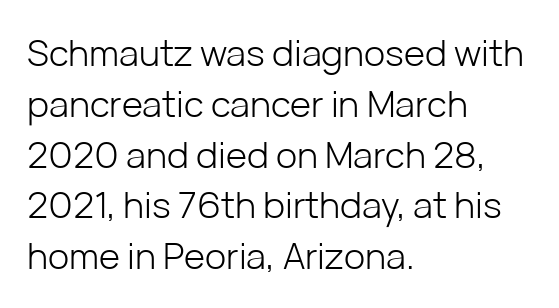
{"serif": "no", "italic": "no", "bold": "no", "weight": "light", "width": "normal", "stroke_contrast": "low", "x_height": "medium", "monospaced": "no", "underline": "no", "align": "left", "line_spacing": "normal", "line_spacing_ratio": 1.41, "letter_spacing": "normal", "letter_spacing_em": 0.0, "glyph_px": 36}
